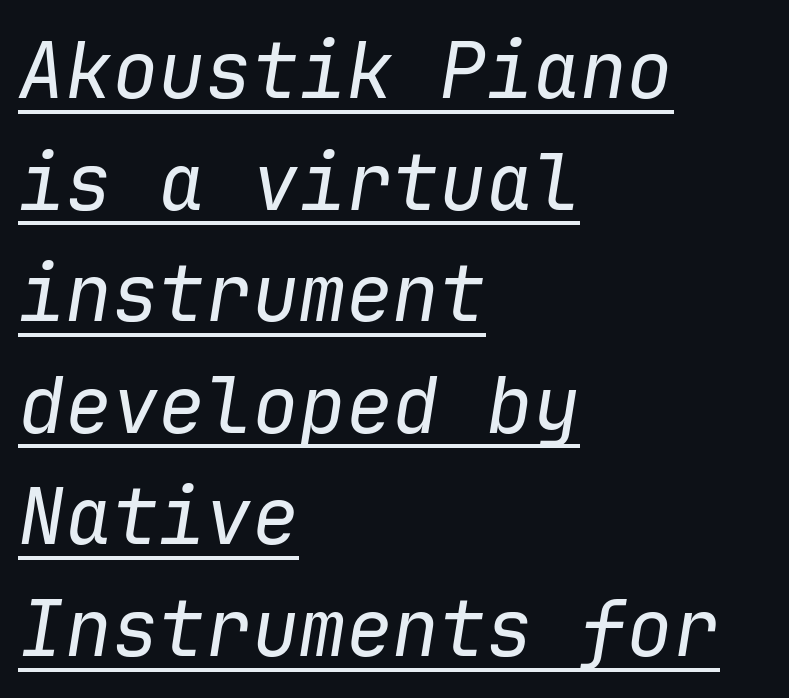
The type is set solid horizontally, with unmodified tracking. Evenly set lines give the paragraph a standard silhouette. The passage is arranged the way most books set body copy — flush left. Is the type heavy? It reads as light-to-regular instead. Students, observe the line beneath the letters — that is underlining. This sample has the even, mechanical cadence of fixed-width lettering.
